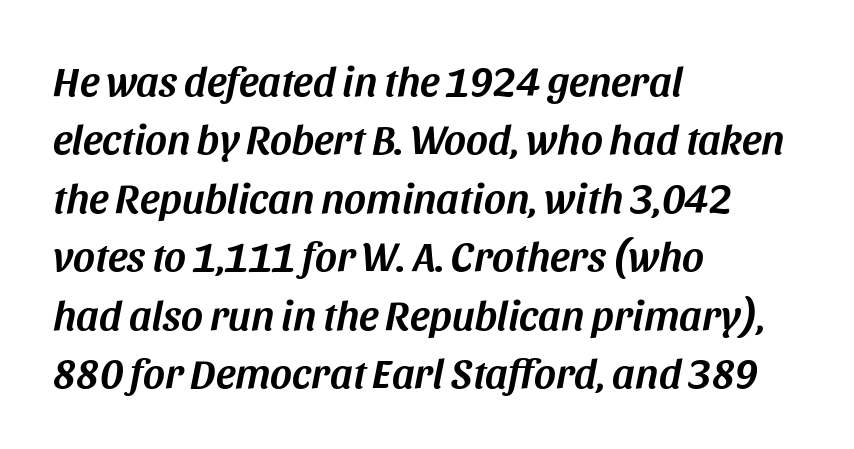
Q: Is the text italic (slanted)? A: Yes, it leans right by about 11 degrees.
Q: Is the text underlined? A: No.
Q: How is the paragraph aligned? A: Left-aligned.
Q: Is the spacing between letters normal or unusually wide? A: Normal.
Q: Is the spacing between lines tight, normal or loose? A: Normal.
Q: Width (condensed, normal, or wide)? A: Normal.
Q: Stroke contrast? A: Medium.
Q: x-height? A: Large.
Q: Monospaced? A: No.
